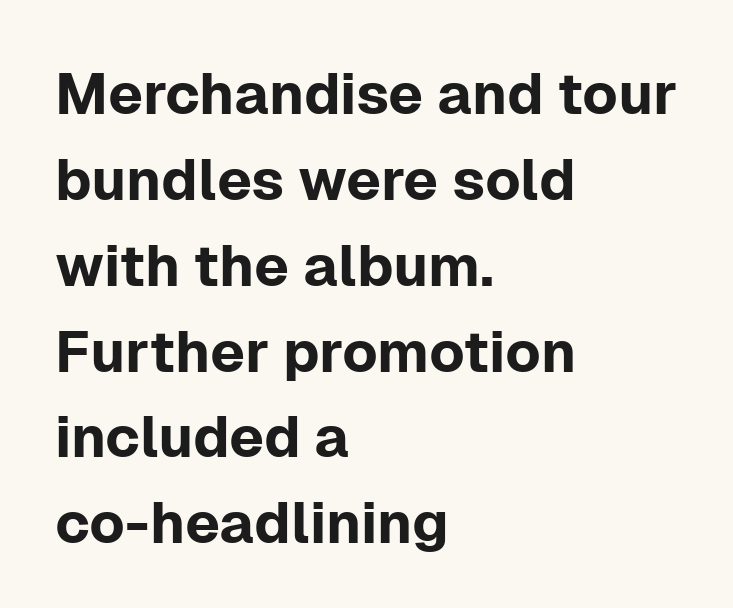
Q: Is the text italic (slanted)? A: No, it is upright.
Q: Is the typeface a serif or a sans-serif typeface? A: Sans-serif.
Q: Is the text underlined? A: No.
Q: How is the paragraph aligned? A: Left-aligned.
Q: Is the spacing between letters normal or unusually wide? A: Normal.
Q: Is the spacing between lines tight, normal or loose? A: Normal.
Q: Width (condensed, normal, or wide)? A: Normal.
Q: Stroke contrast? A: Low.
Q: x-height? A: Medium.
Q: Monospaced? A: No.
